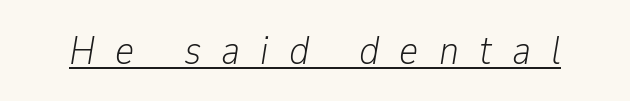
The glyphs look as if they've been sheared to an angle. Is this a fixed-width face? No — the glyphs have proportional, varying widths. This rendering features underlined lettering. How are the letters spaced? Widely, with obvious added tracking.
